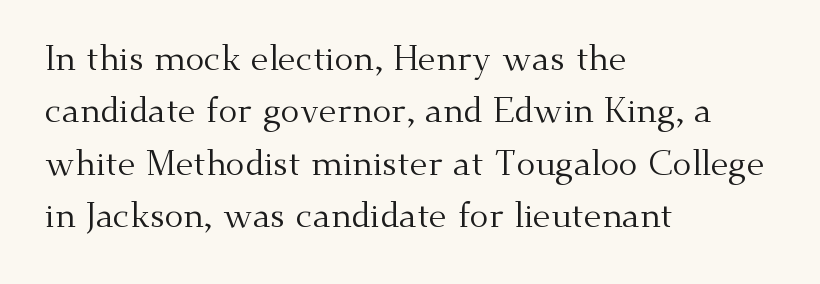
Q: Is the text bold? A: No.
Q: Is the text italic (slanted)? A: No, it is upright.
Q: Is the typeface a serif or a sans-serif typeface? A: Serif.
Q: Is the text underlined? A: No.
Q: How is the paragraph aligned? A: Left-aligned.
Q: Is the spacing between letters normal or unusually wide? A: Normal.
Q: Is the spacing between lines tight, normal or loose? A: Normal.
Q: Width (condensed, normal, or wide)? A: Normal.
Q: Stroke contrast? A: Medium.
Q: x-height? A: Small.
Q: Monospaced? A: No.
